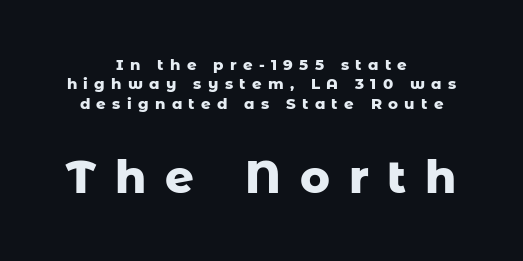
If you drew a line through each stem, it would be perfectly vertical. The font family rendered here belongs to the sans-serif group. Between these two stacked blocks, the lower one wins on size. Pretty heavy lettering here — definitely bold.
